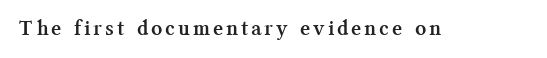
The image shows 22 px bold type, upright; set unusually wide letter spacing (+0.21 em), not underlined.
